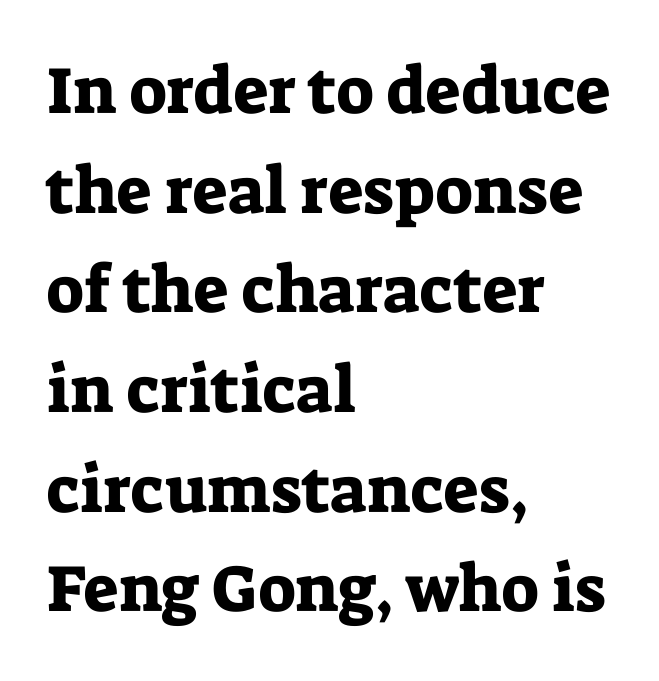
Q: Is the text italic (slanted)? A: No, it is upright.
Q: Is the typeface a serif or a sans-serif typeface? A: Serif.
Q: Is the text underlined? A: No.
Q: How is the paragraph aligned? A: Left-aligned.
Q: Is the spacing between letters normal or unusually wide? A: Normal.
Q: Is the spacing between lines tight, normal or loose? A: Normal.
Q: Width (condensed, normal, or wide)? A: Normal.
Q: Stroke contrast? A: Low.
Q: x-height? A: Medium.
Q: Monospaced? A: No.
